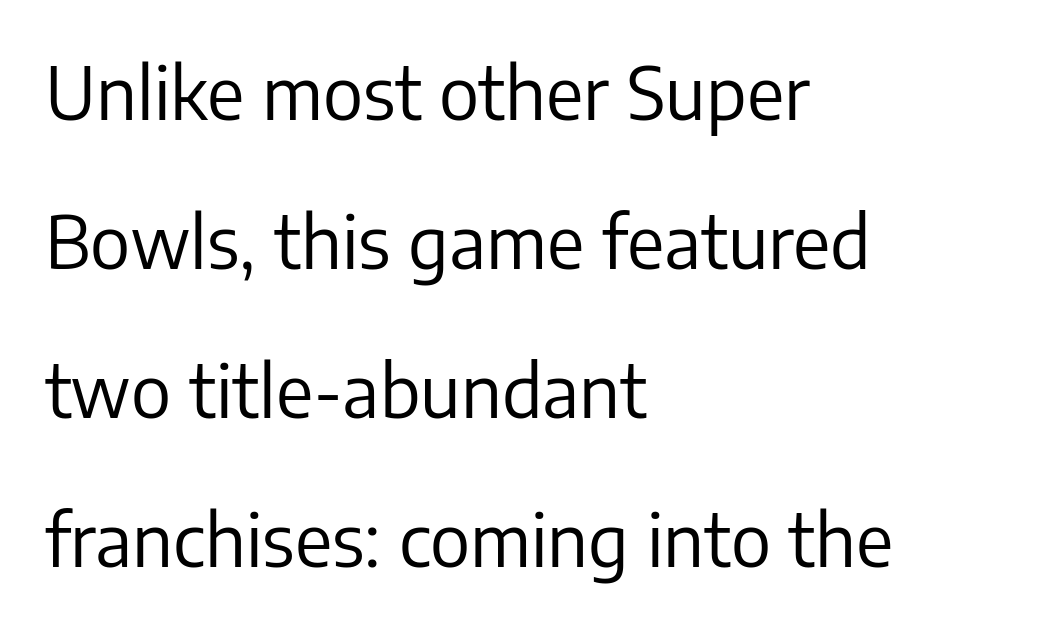
The image shows 72 px regular-weight sans-serif type, upright; set left-aligned, loose line spacing (2.07x), normal letter spacing, not underlined; low stroke contrast and a medium x-height.
